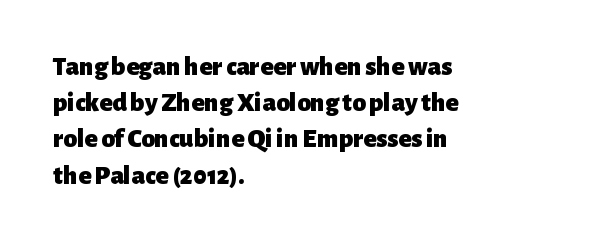
{"italic": "no", "bold": "yes", "underline": "no", "align": "left", "line_spacing": "normal", "line_spacing_ratio": 1.34, "letter_spacing": "normal", "letter_spacing_em": 0.0, "glyph_px": 27}
